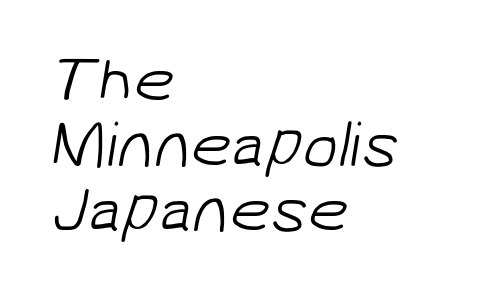
Q: Is the text bold? A: No.
Q: Is the typeface a serif or a sans-serif typeface? A: Sans-serif.
Q: Is the text underlined? A: No.
Q: How is the paragraph aligned? A: Left-aligned.
Q: Is the spacing between letters normal or unusually wide? A: Normal.
Q: Is the spacing between lines tight, normal or loose? A: Tight.
Q: Width (condensed, normal, or wide)? A: Normal.
Q: Stroke contrast? A: Low.
Q: x-height? A: Medium.
Q: Monospaced? A: No.
